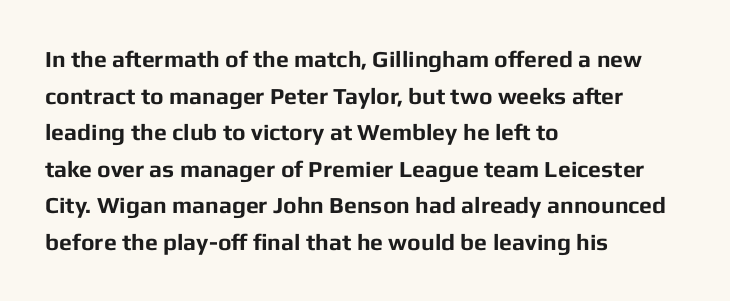
Q: Is the text bold? A: Yes.
Q: Is the text italic (slanted)? A: No, it is upright.
Q: Is the text underlined? A: No.
Q: How is the paragraph aligned? A: Left-aligned.
Q: Is the spacing between letters normal or unusually wide? A: Normal.
Q: Is the spacing between lines tight, normal or loose? A: Normal.
